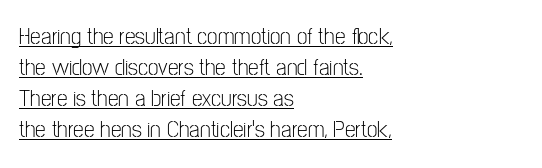
Q: Is the text bold? A: No.
Q: Is the text italic (slanted)? A: No, it is upright.
Q: Is the text underlined? A: Yes.
Q: How is the paragraph aligned? A: Left-aligned.
Q: Is the spacing between letters normal or unusually wide? A: Normal.
Q: Is the spacing between lines tight, normal or loose? A: Normal.
